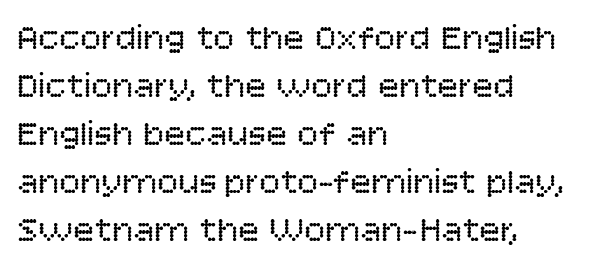
{"serif": "no", "italic": "no", "bold": "no", "weight": "regular", "width": "normal", "stroke_contrast": "low", "x_height": "large", "monospaced": "no", "underline": "no", "align": "left", "line_spacing": "normal", "line_spacing_ratio": 1.37, "letter_spacing": "normal", "letter_spacing_em": 0.0, "glyph_px": 35}
